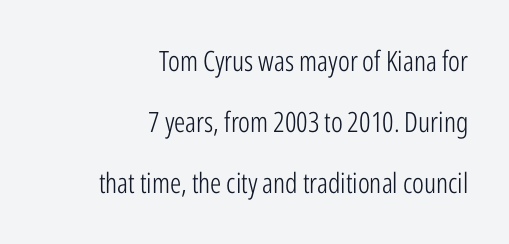
Q: Is the text bold? A: No.
Q: Is the text italic (slanted)? A: No, it is upright.
Q: Is the typeface a serif or a sans-serif typeface? A: Sans-serif.
Q: Is the text underlined? A: No.
Q: How is the paragraph aligned? A: Right-aligned.
Q: Is the spacing between letters normal or unusually wide? A: Normal.
Q: Is the spacing between lines tight, normal or loose? A: Loose.
Q: Width (condensed, normal, or wide)? A: Condensed.
Q: Stroke contrast? A: Low.
Q: x-height? A: Medium.
Q: Monospaced? A: No.
